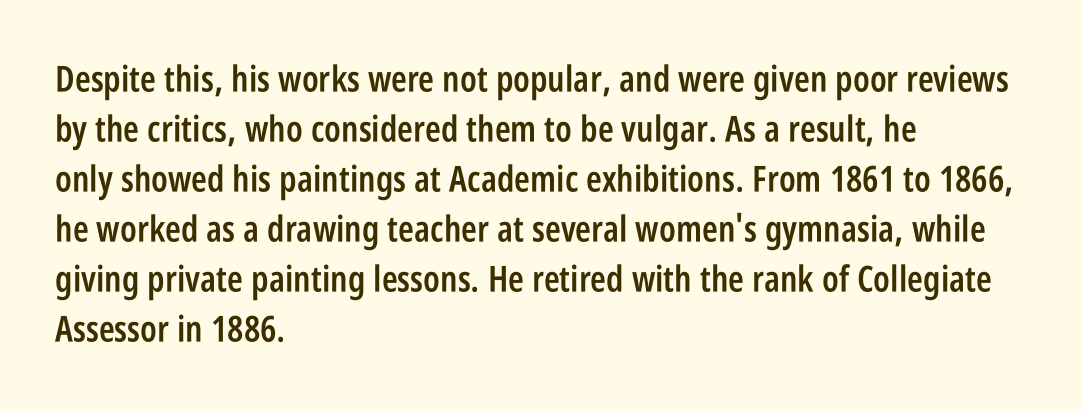
No word sits above an underline. Casual observation: everything's shoved over to the left. Successive baselines arrive at the customary interval. The letterforms sit shoulder to shoulder at normal distance. The rendering uses natural spacing where letterforms have individual widths. The sample has been set in demibold, a notch under bold.
